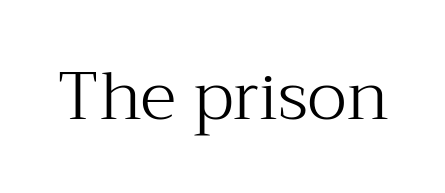
Q: Is the text bold? A: No.
Q: Is the text italic (slanted)? A: No, it is upright.
Q: Is the typeface a serif or a sans-serif typeface? A: Serif.
Q: Is the text underlined? A: No.
Q: Is the spacing between letters normal or unusually wide? A: Normal.
Q: Width (condensed, normal, or wide)? A: Normal.
Q: Stroke contrast? A: Medium.
Q: x-height? A: Medium.
Q: Monospaced? A: No.
